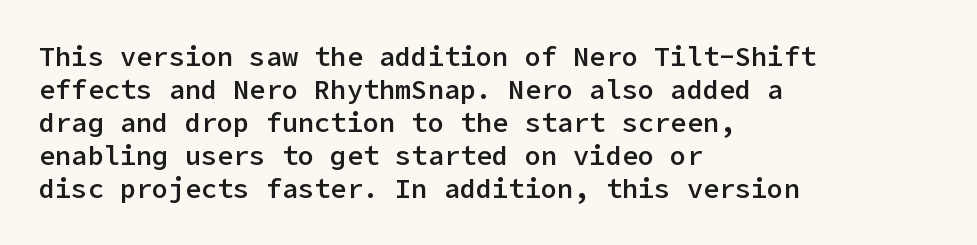
{"italic": "no", "bold": "semi", "underline": "no", "align": "left", "line_spacing_ratio": 1.22, "letter_spacing": "normal", "letter_spacing_em": 0.0, "glyph_px": 27}
